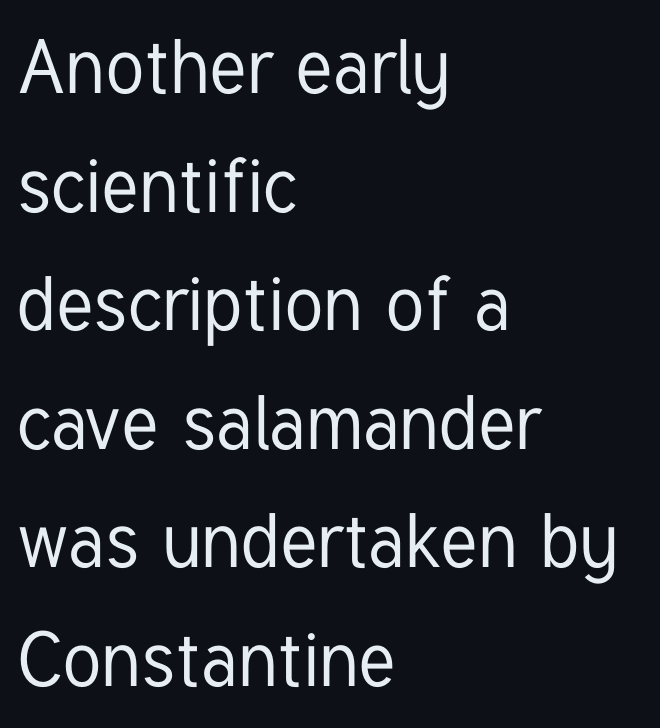
Q: Is the text italic (slanted)? A: No, it is upright.
Q: Is the typeface a serif or a sans-serif typeface? A: Sans-serif.
Q: Is the text underlined? A: No.
Q: How is the paragraph aligned? A: Left-aligned.
Q: Is the spacing between letters normal or unusually wide? A: Normal.
Q: Is the spacing between lines tight, normal or loose? A: Normal.
Q: Width (condensed, normal, or wide)? A: Condensed.
Q: Stroke contrast? A: Low.
Q: x-height? A: Medium.
Q: Monospaced? A: No.
